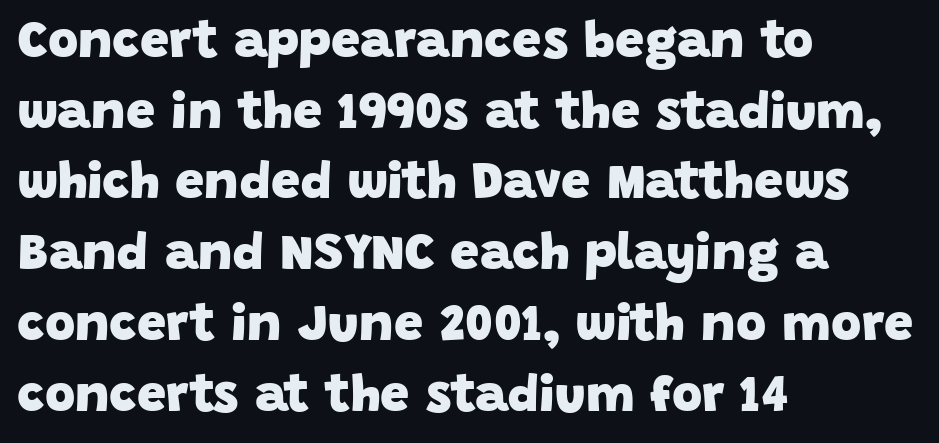
{"serif": "no", "bold": "yes", "weight": "heavy", "width": "normal", "stroke_contrast": "low", "x_height": "large", "monospaced": "no", "underline": "no", "align": "left", "line_spacing": "normal", "line_spacing_ratio": 1.36, "letter_spacing": "normal", "letter_spacing_em": 0.0, "glyph_px": 52}
